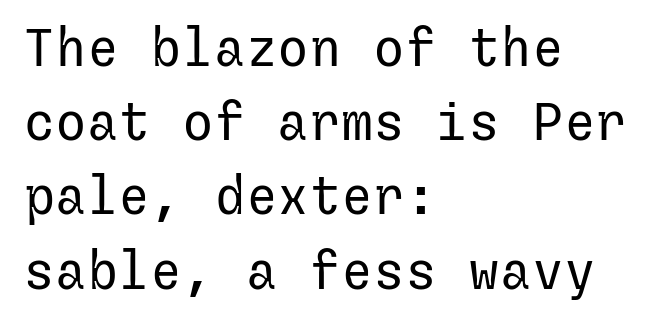
The face used here is a sans, in the tradition of grotesques and geometrics. All the whitespace from short lines collects on the right. The vertical gap from one line to the next is medium. The zone under the glyphs is completely vacant. Compared with typical body copy, the letter spacing here is the same. Bold? No — there's no thickening of the strokes.
